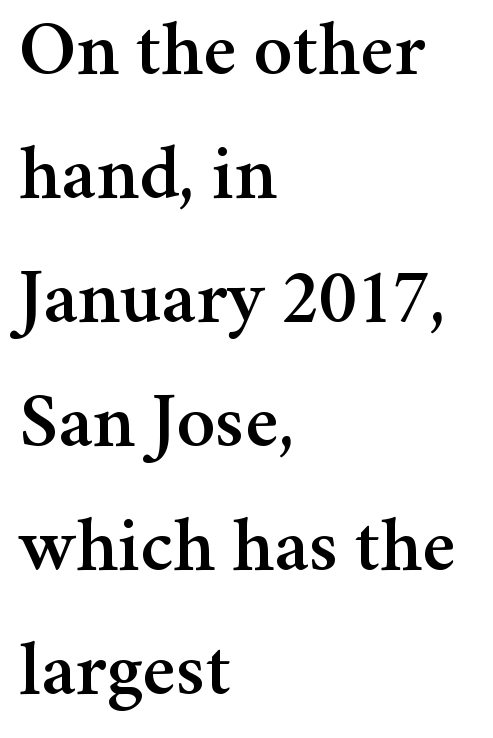
{"serif": "yes", "italic": "no", "width": "normal", "stroke_contrast": "medium", "x_height": "medium", "monospaced": "no", "underline": "no", "align": "left", "line_spacing": "normal", "line_spacing_ratio": 1.59, "letter_spacing": "normal", "letter_spacing_em": 0.0, "glyph_px": 78}
